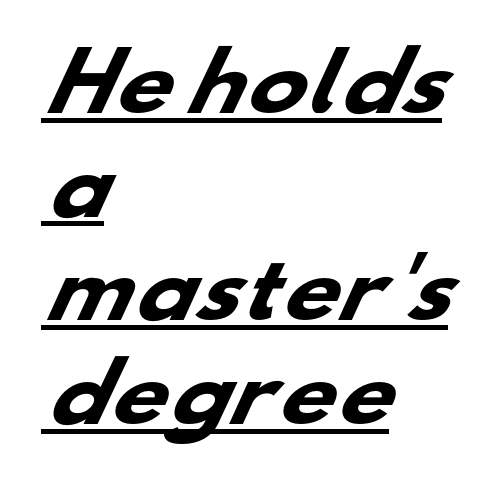
Typographic density is high because the face is bold. Note the varied advance widths — an 'i' is clearly narrower than an 'm'. Line starts are locked; line ends wander. Caption: standard tracking, unaltered. This sample carries an underscore along the baseline area.
